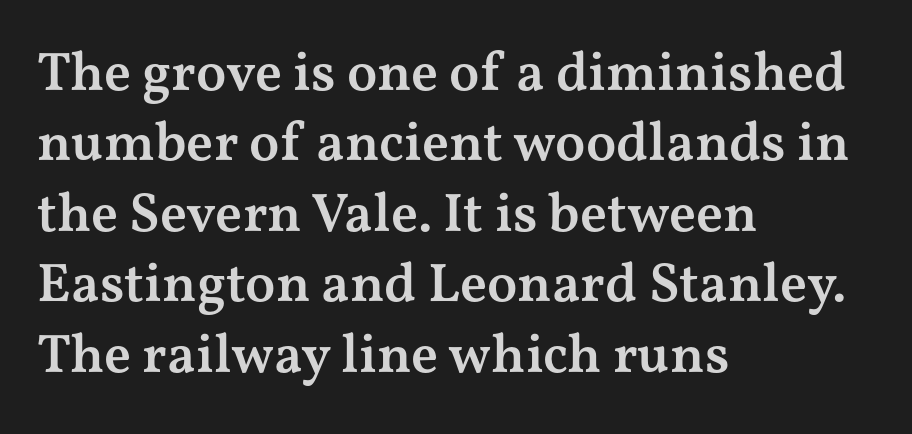
Horizontal alignment here is leftward, the default for most running prose. Tracking here is standard; glyphs follow each other at the usual distance. Notice how the stems are strictly vertical — no italics here. Varying glyph widths throughout — classic text-font behaviour.
